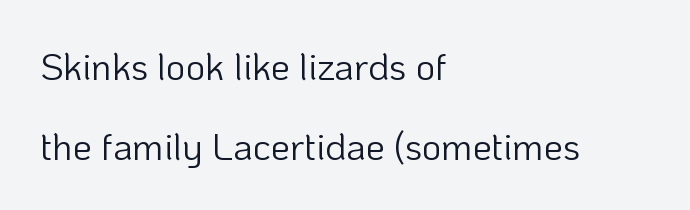
Line beginnings align vertically; line endings do not. Tall strokes in this sample are plumb rather than angled. These lines are rendered in a variable-pitch font. No letter is thick-stroked: the sample isn't bold. How are the letters spaced? Ordinarily, with no added tracking.
